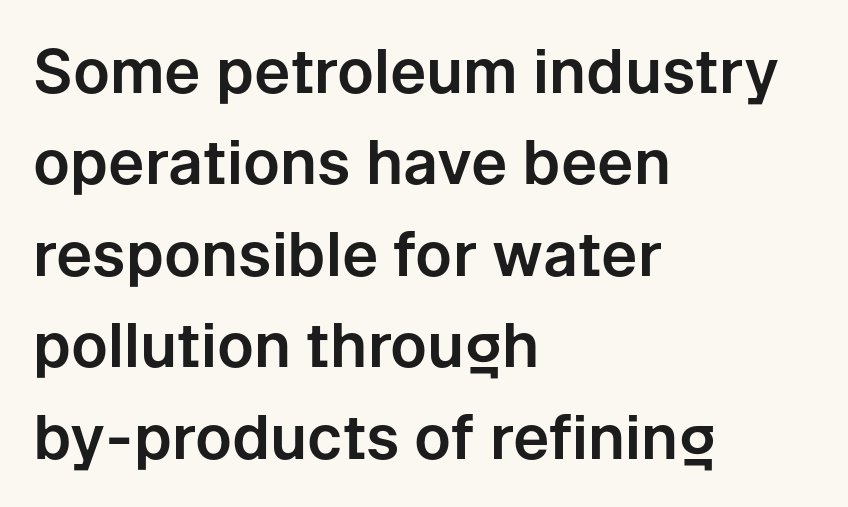
The image shows 61 px sans-serif type, upright; set left-aligned, normal line spacing (1.5x), normal letter spacing, not underlined; low stroke contrast and a medium x-height.
